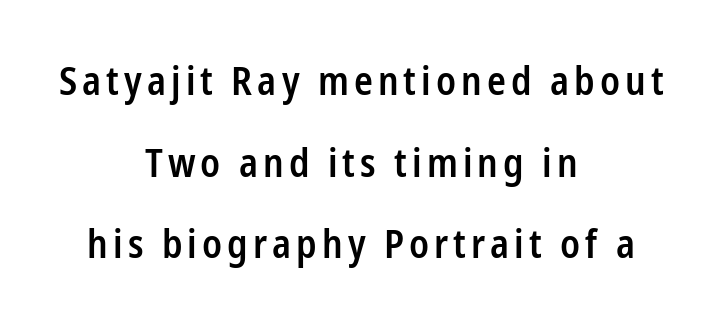
{"serif": "no", "italic": "no", "bold": "semi", "weight": "semibold", "width": "condensed", "stroke_contrast": "low", "x_height": "medium", "monospaced": "no", "underline": "no", "align": "center", "line_spacing": "loose", "line_spacing_ratio": 2.09, "glyph_px": 39}
